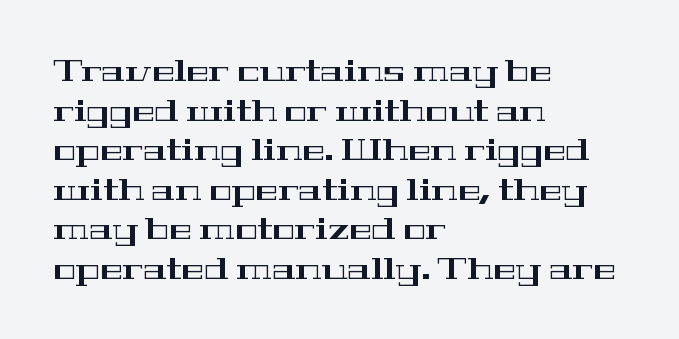
{"serif": "yes", "italic": "no", "width": "wide", "stroke_contrast": "high", "x_height": "medium", "monospaced": "no", "underline": "no", "align": "left", "line_spacing": "normal", "line_spacing_ratio": 1.32, "letter_spacing": "normal", "letter_spacing_em": 0.0, "glyph_px": 30}
